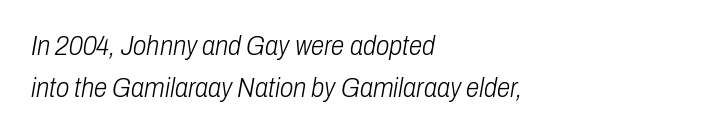
{"italic": "yes", "lean": "right", "slant_degrees": 10, "bold": "no", "underline": "no", "align": "left", "line_spacing": "normal", "line_spacing_ratio": 1.54, "letter_spacing": "normal", "letter_spacing_em": 0.0, "glyph_px": 27}
